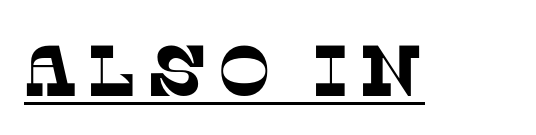
A rule runs beneath these lines of type. Serifs: yes, visible at the terminals of the letterforms. The face used here is proportionally spaced, like ordinary book or web type.
